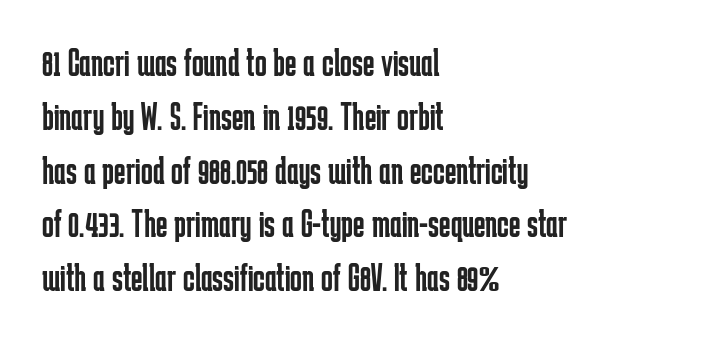
Q: Is the text bold? A: No.
Q: Is the text italic (slanted)? A: No, it is upright.
Q: Is the typeface a serif or a sans-serif typeface? A: Sans-serif.
Q: Is the text underlined? A: No.
Q: How is the paragraph aligned? A: Left-aligned.
Q: Is the spacing between letters normal or unusually wide? A: Normal.
Q: Is the spacing between lines tight, normal or loose? A: Normal.
Q: Width (condensed, normal, or wide)? A: Condensed.
Q: Stroke contrast? A: Low.
Q: x-height? A: Medium.
Q: Monospaced? A: No.
